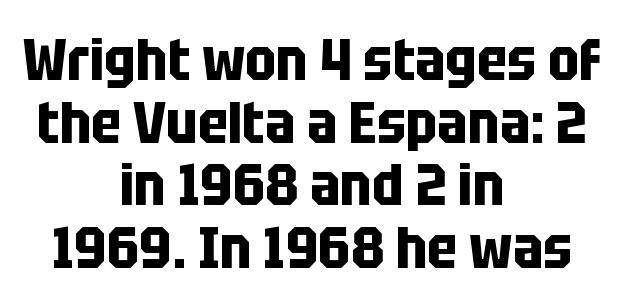
{"serif": "no", "italic": "no", "bold": "yes", "weight": "bold", "width": "condensed", "stroke_contrast": "low", "x_height": "large", "monospaced": "no", "underline": "no", "align": "center", "line_spacing": "tight", "line_spacing_ratio": 1.08, "letter_spacing": "normal", "letter_spacing_em": 0.0, "glyph_px": 58}
